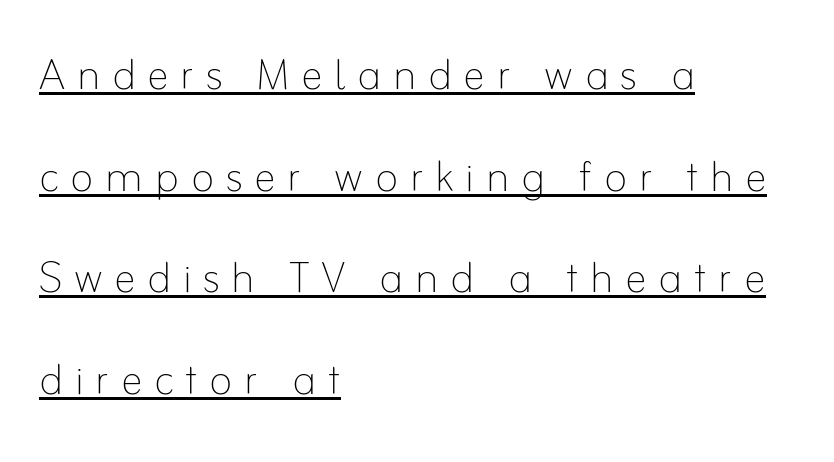
The image shows 55 px thin type, upright; set left-aligned, line spacing 1.85x, unusually wide letter spacing (+0.21 em), underlined; low stroke contrast and a small x-height.
